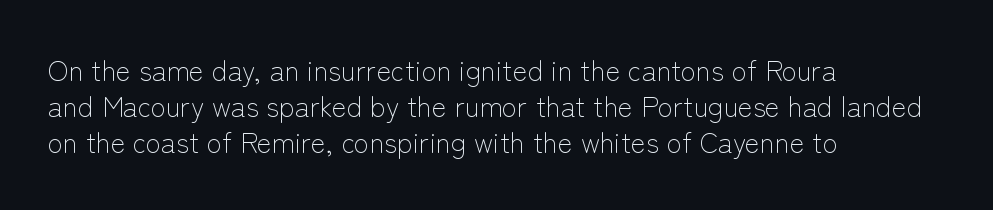
Q: Is the text bold? A: No.
Q: Is the text italic (slanted)? A: No, it is upright.
Q: Is the typeface a serif or a sans-serif typeface? A: Sans-serif.
Q: Is the text underlined? A: No.
Q: How is the paragraph aligned? A: Left-aligned.
Q: Is the spacing between letters normal or unusually wide? A: Normal.
Q: Is the spacing between lines tight, normal or loose? A: Normal.
Q: Width (condensed, normal, or wide)? A: Normal.
Q: Stroke contrast? A: Low.
Q: x-height? A: Medium.
Q: Monospaced? A: No.
